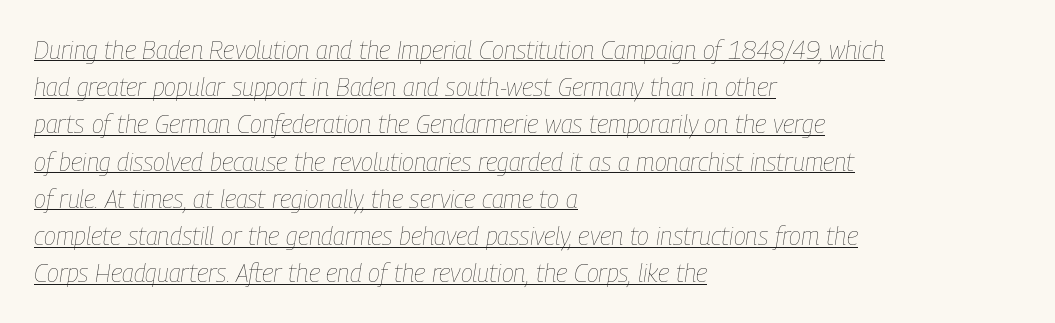
{"italic": "yes", "lean": "right", "slant_degrees": 9, "bold": "no", "underline": "yes", "align": "left", "line_spacing": "normal", "line_spacing_ratio": 1.49, "letter_spacing": "normal", "letter_spacing_em": 0.0, "glyph_px": 25}
